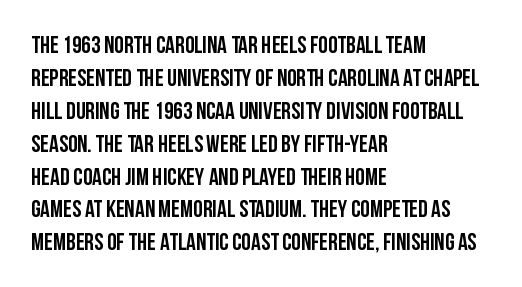
The image shows 24 px text type, upright; set left-aligned, normal line spacing (1.37x), normal letter spacing, not underlined.
